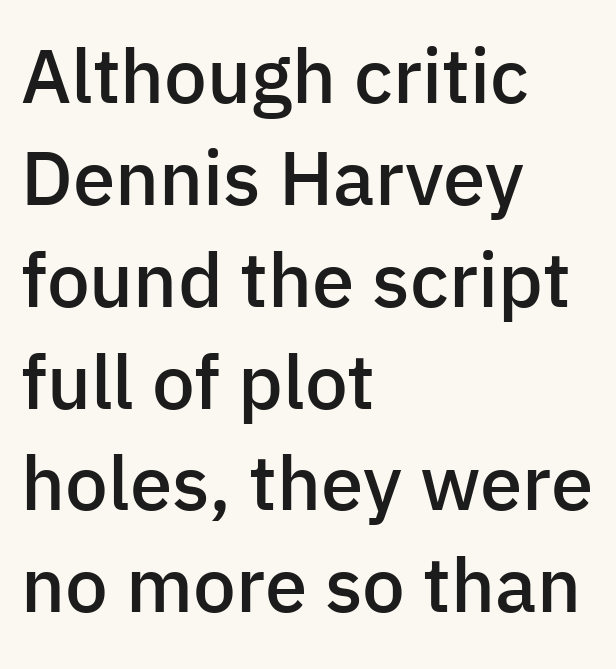
The image shows 76 px semibold sans-serif type, upright; set left-aligned, normal line spacing (1.34x), normal letter spacing, not underlined; low stroke contrast and a medium x-height.
